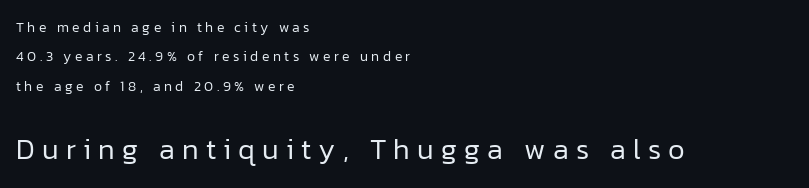
Q: Is the text bold? A: No.
Q: Is the text italic (slanted)? A: No, it is upright.
Q: Is the typeface a serif or a sans-serif typeface? A: Sans-serif.
Q: Is the text underlined? A: No.
Q: How is the paragraph aligned? A: Left-aligned.
Q: Is the spacing between letters normal or unusually wide? A: Unusually wide.
Q: Is the spacing between lines tight, normal or loose? A: Loose.
Q: Which block of text is set in a larger size, the first (top) or the second (bottom)? A: The second (bottom) one.
Q: Width (condensed, normal, or wide)? A: Normal.
Q: Stroke contrast? A: Low.
Q: x-height? A: Medium.
Q: Monospaced? A: No.
